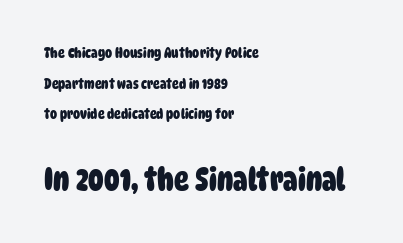
The image shows 31 px heavy, condensed sans-serif type; set left-aligned, loose line spacing (2.19x), normal letter spacing, not underlined; the second (bottom) block is 2.21x larger; low stroke contrast and a large x-height.
